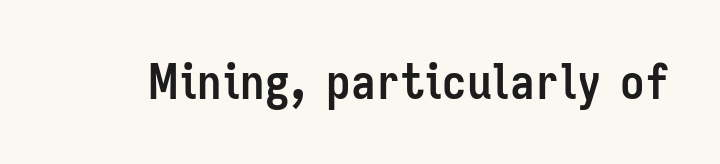
The image shows 49 px semibold, condensed sans-serif type, upright; set normal letter spacing, not underlined; low stroke contrast and a medium x-height.
